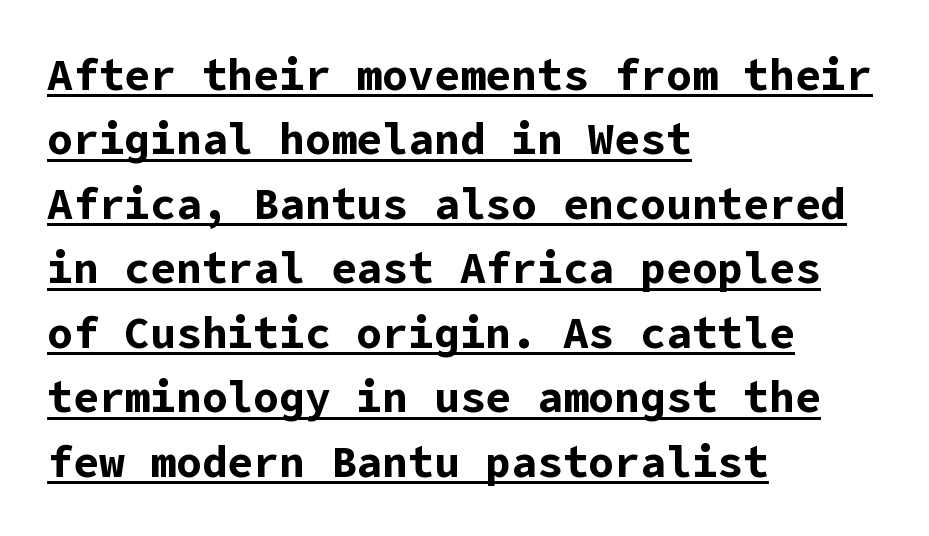
Q: Is the text bold? A: Yes.
Q: Is the text italic (slanted)? A: No, it is upright.
Q: Is the typeface a serif or a sans-serif typeface? A: Sans-serif.
Q: Is the text underlined? A: Yes.
Q: How is the paragraph aligned? A: Left-aligned.
Q: Is the spacing between letters normal or unusually wide? A: Normal.
Q: Is the spacing between lines tight, normal or loose? A: Normal.
Q: Width (condensed, normal, or wide)? A: Normal.
Q: Stroke contrast? A: Low.
Q: x-height? A: Medium.
